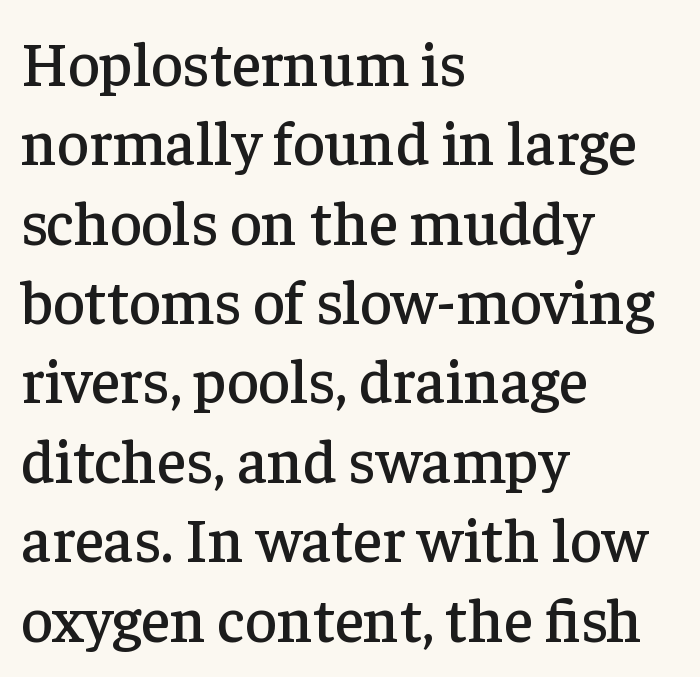
{"serif": "yes", "italic": "no", "width": "normal", "stroke_contrast": "low", "x_height": "medium", "monospaced": "no", "underline": "no", "align": "left", "line_spacing": "normal", "line_spacing_ratio": 1.28, "letter_spacing": "normal", "letter_spacing_em": 0.0, "glyph_px": 62}
